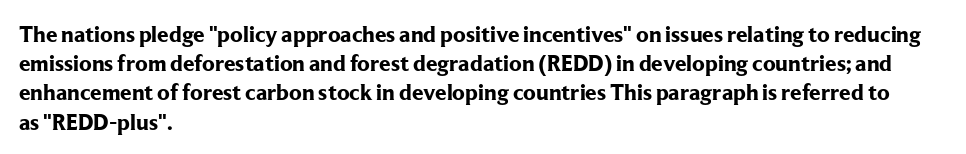
{"italic": "no", "bold": "yes", "underline": "no", "align": "left", "line_spacing": "normal", "line_spacing_ratio": 1.27, "letter_spacing": "normal", "letter_spacing_em": 0.0, "glyph_px": 23}
